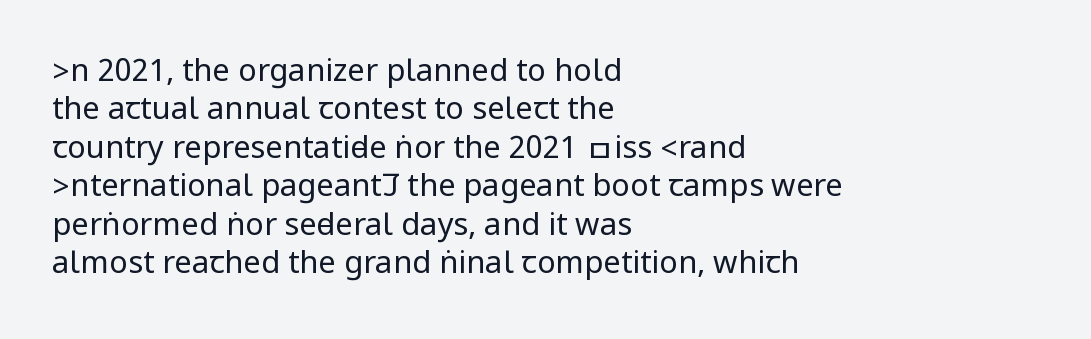
The image shows 31 px regular-weight, condensed sans-serif type, upright; set left-aligned, line spacing 1.24x, normal letter spacing, not underlined; low stroke contrast.
